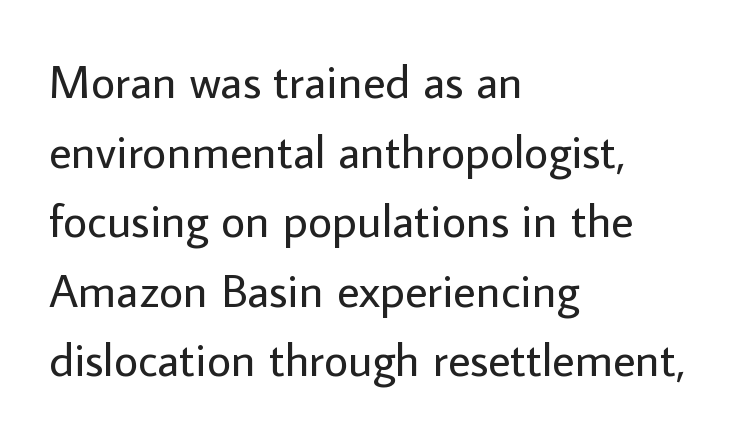
The image shows 47 px regular-weight sans-serif type, upright; set left-aligned, normal line spacing (1.48x), normal letter spacing, not underlined; low stroke contrast and a medium x-height.
